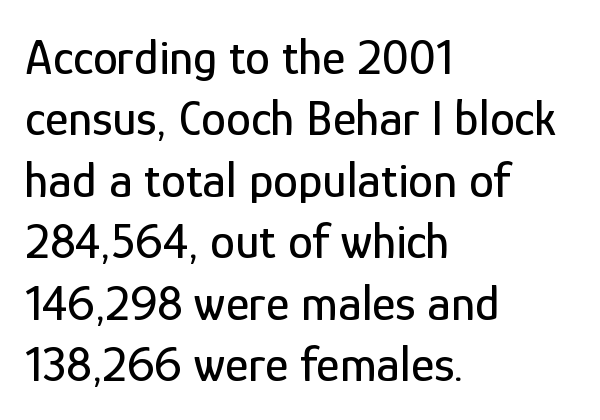
Q: Is the text italic (slanted)? A: No, it is upright.
Q: Is the typeface a serif or a sans-serif typeface? A: Sans-serif.
Q: Is the text underlined? A: No.
Q: How is the paragraph aligned? A: Left-aligned.
Q: Is the spacing between letters normal or unusually wide? A: Normal.
Q: Width (condensed, normal, or wide)? A: Condensed.
Q: Stroke contrast? A: Low.
Q: x-height? A: Medium.
Q: Monospaced? A: No.
